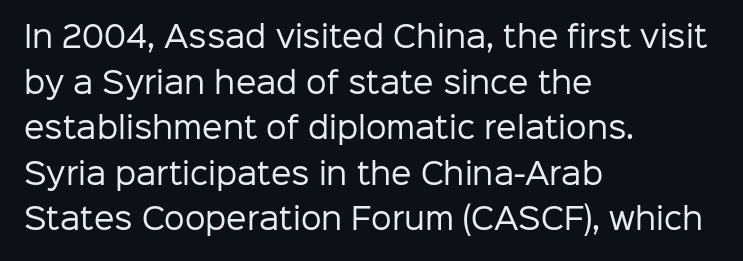
The image shows 29 px regular-weight sans-serif type, upright; set left-aligned, normal line spacing (1.57x), normal letter spacing, not underlined; low stroke contrast and a medium x-height.
